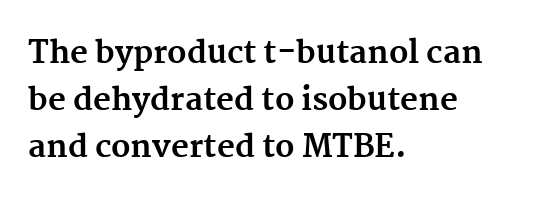
This sample uses a serif face. No italicization has been applied; the sample stays upright. A classic flush-left, rag-right setting is used for this passage. Typographic density is high because the face is bold. Quick note: interline space is typical. Clear beneath every line of the passage.
